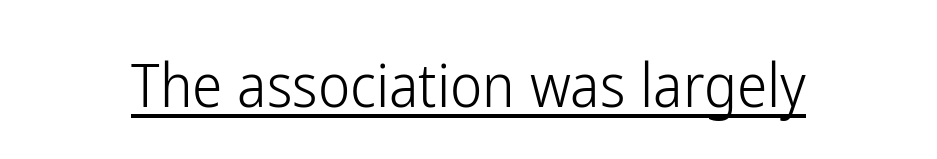
Characters remain perfectly vertical along every line. No letter is thick-stroked: the sample isn't bold. This sample uses a sans-serif face. Each letter keeps its own natural width here, so spacing adapts to shape.
